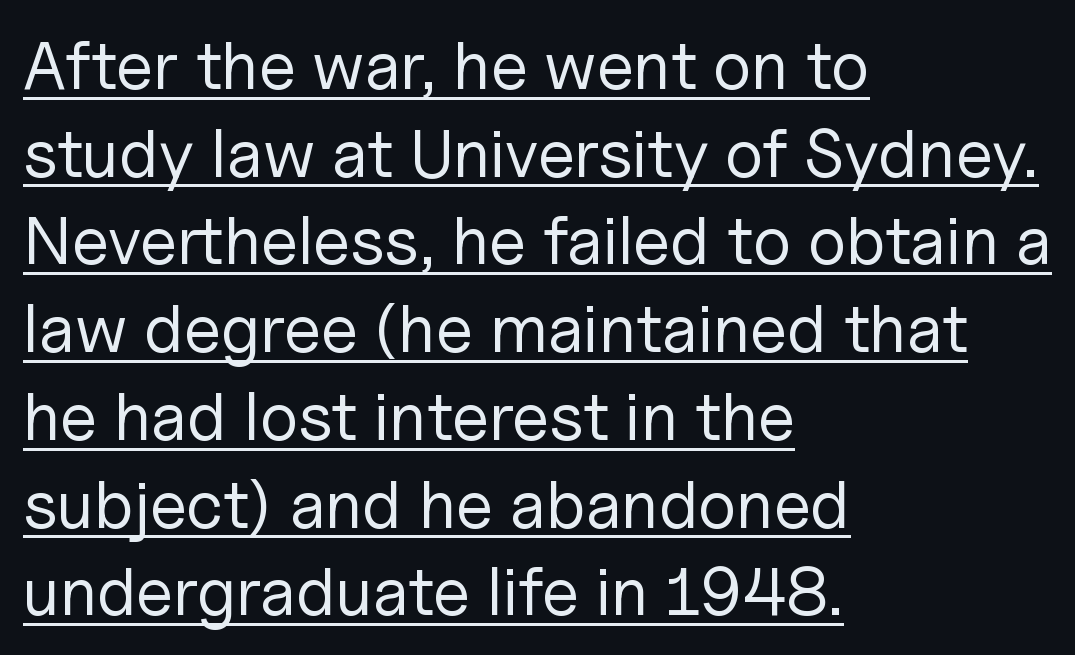
Weight class: somewhere from thin through regular. Words appear dense and cohesive because spacing is normal. The rendering uses natural spacing where letterforms have individual widths. Is there much room between lines? A standard amount, neither cramped nor airy. Somebody hit Ctrl+U on this one — the words are underlined.
